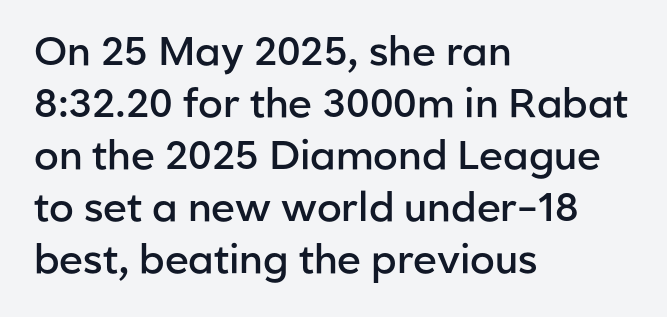
The gaps between neighbouring characters are ordinary and unremarkable. Quick note: not italic, upright. The space beneath each line is pristine and unruled. Horizontal bands of white between lines are of average thickness.
